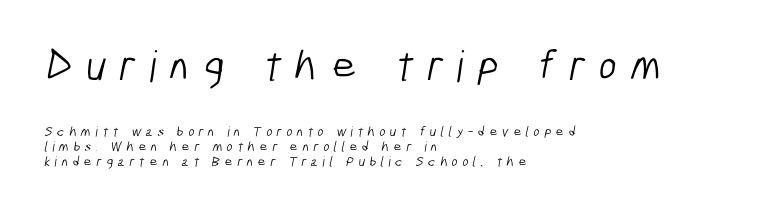
The designer gave the opening block more size than the closing block. Is this a fixed-width face? No — the glyphs have proportional, varying widths. The rendering anchors every line to the left-hand side. Horizontal bands of white between lines are thin slivers. Does extra space separate the letters? Yes, quite a lot of it.
